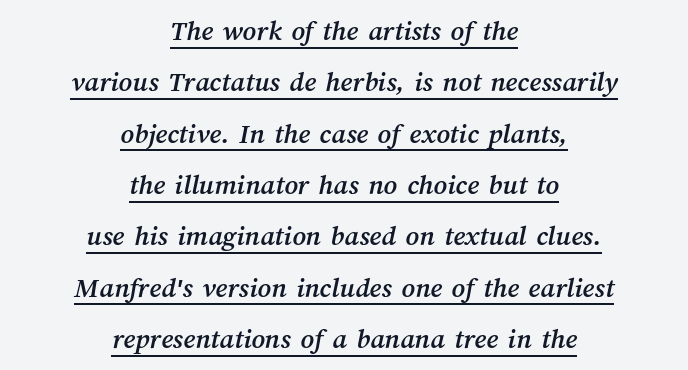
The passage is arranged like a title page — every line centered. Nobody touched the tracking dial on this one. Like a heading marked for emphasis, these lines bear an underscore. Proportional: the letters do not fall into vertical columns.
